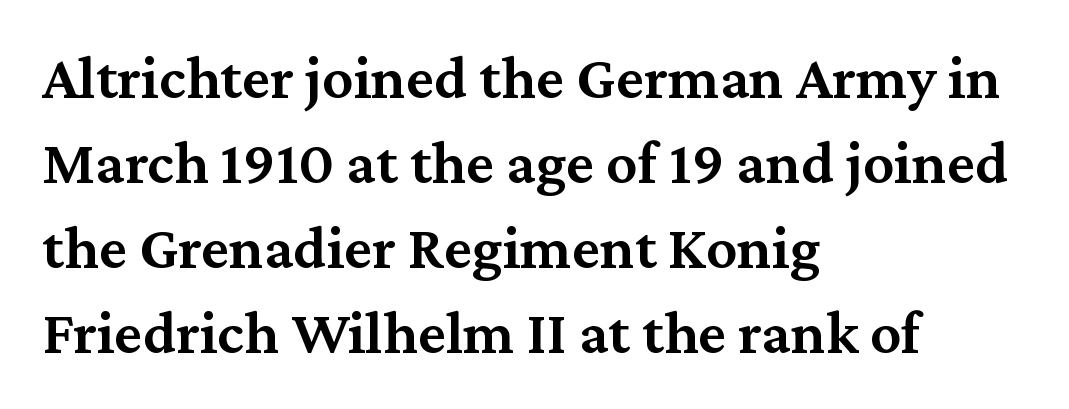
Q: Is the text bold? A: Semi-bold.
Q: Is the text italic (slanted)? A: No, it is upright.
Q: Is the typeface a serif or a sans-serif typeface? A: Serif.
Q: Is the text underlined? A: No.
Q: How is the paragraph aligned? A: Left-aligned.
Q: Is the spacing between letters normal or unusually wide? A: Normal.
Q: Is the spacing between lines tight, normal or loose? A: Normal.
Q: Width (condensed, normal, or wide)? A: Normal.
Q: Stroke contrast? A: Medium.
Q: x-height? A: Medium.
Q: Monospaced? A: No.
